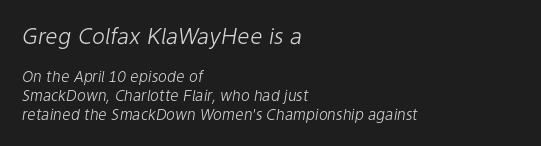
Plain, unruled lines of type. Is the letter spacing exaggerated? No — it looks like the ordinary default. Rows of type keep a routine distance in the vertical direction. An italicized treatment has been applied to the whole sample.
